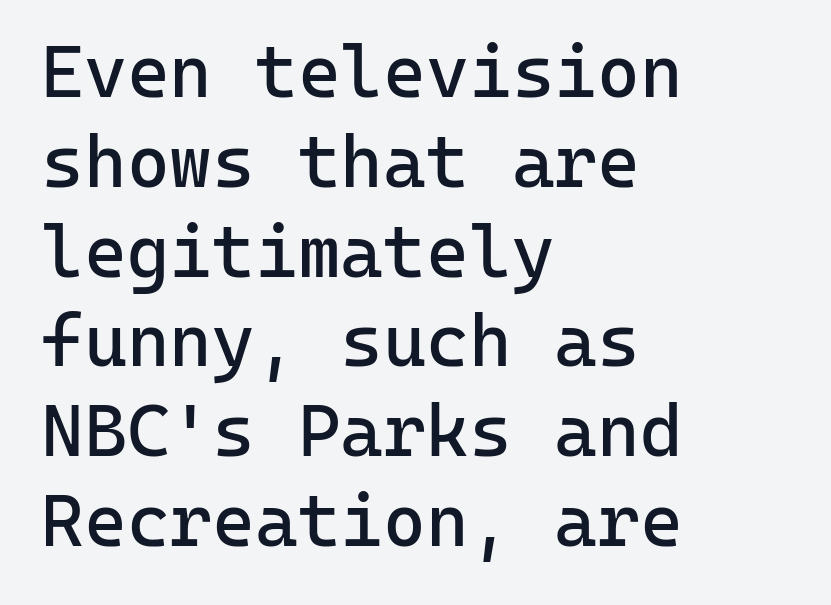
The image shows 73 px regular-weight sans-serif type, upright, monospaced; set left-aligned, line spacing 1.23x, normal letter spacing, not underlined; low stroke contrast and a medium x-height.
